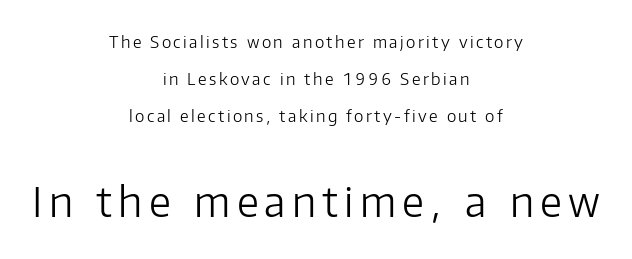
The block sitting lower on the canvas is the one with enlarged characters. Style check: upright. What kind of face is this? One without serifs — a sans. Baseline-to-baseline distance is far greater than the letter height.
